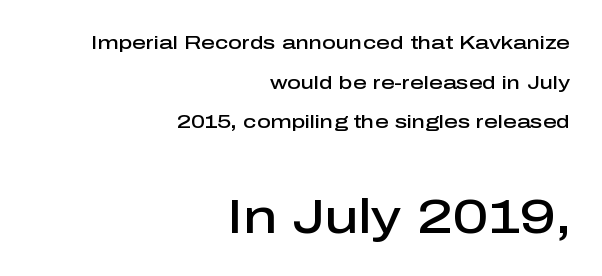
There is no visible air inserted between adjacent glyphs. Typographic density is moderately raised because the face is semibold. Check where the strokes stop: nothing finishes them off — pure sans. You could not count columns in this text — the font is proportionally spaced. Posture: vertical.
